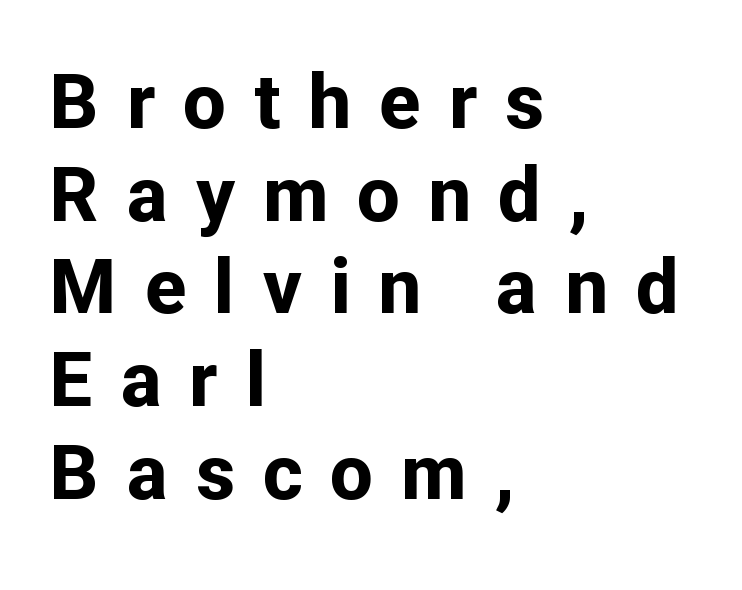
The image shows 76 px bold sans-serif type, upright; set left-aligned, line spacing 1.22x, unusually wide letter spacing (+0.37 em), not underlined; low stroke contrast and a medium x-height.
